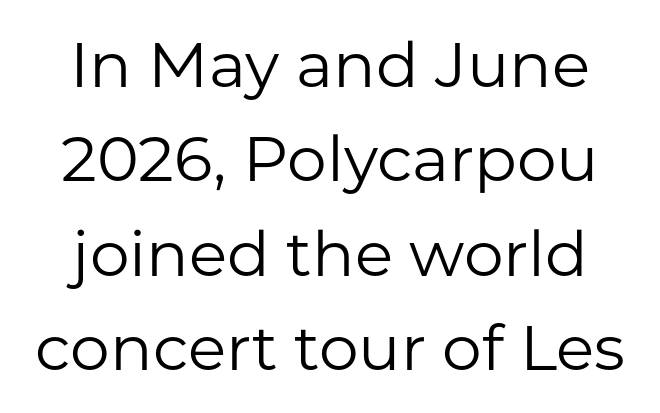
{"serif": "no", "italic": "no", "bold": "no", "weight": "regular", "width": "normal", "stroke_contrast": "low", "x_height": "medium", "monospaced": "no", "underline": "no", "line_spacing": "normal", "line_spacing_ratio": 1.5, "letter_spacing": "normal", "letter_spacing_em": 0.0, "glyph_px": 63}
